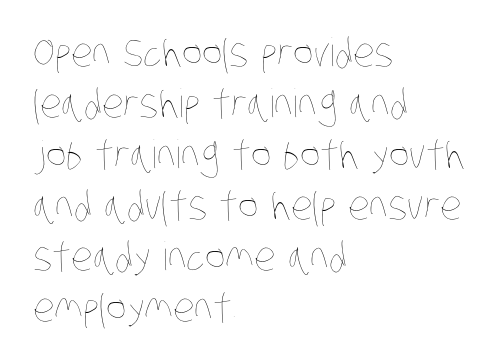
{"bold": "no", "weight": "thin", "width": "condensed", "stroke_contrast": "low", "x_height": "large", "monospaced": "no", "underline": "no", "align": "left", "line_spacing": "normal", "line_spacing_ratio": 1.31, "letter_spacing": "normal", "letter_spacing_em": 0.0, "glyph_px": 39}
